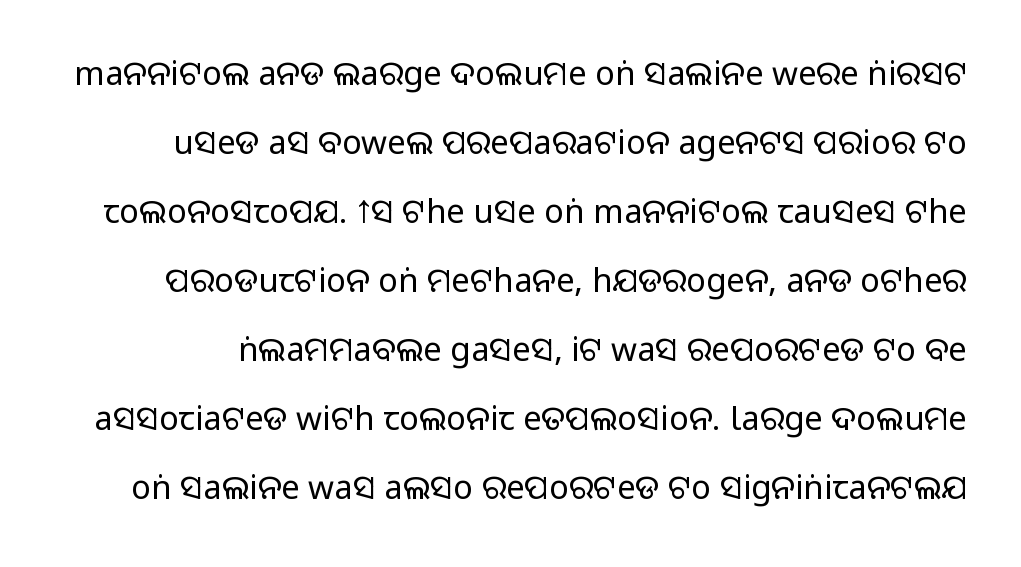
The image shows 33 px regular-weight sans-serif type, upright; set loose line spacing (2.09x), normal letter spacing, not underlined; low stroke contrast and a large x-height.
